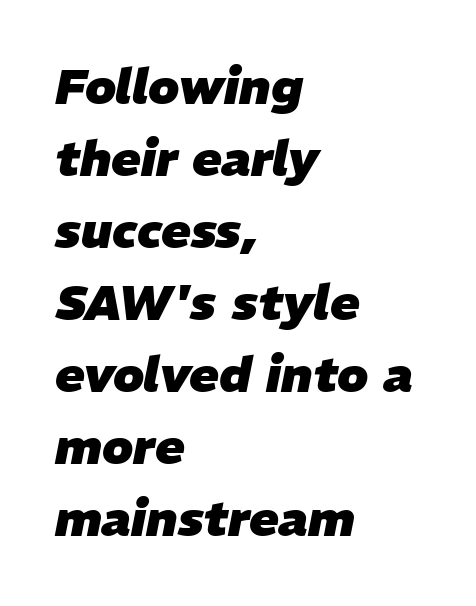
If you drew a line through each stem, it would be angled. This sample has the flowing, uneven cadence of proportional lettering. The specimen omits any rule beneath the text block's lines. Honestly, the letter spacing is just normal — you wouldn't notice it.
